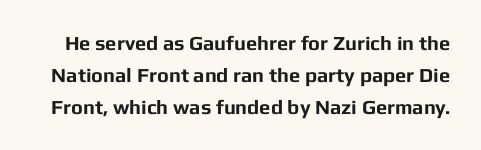
Each row of text sits above clean, open space. Every letter is thick-stroked: bold, no question. Letter spacing: default. The letters stand upright; this is a roman face.
